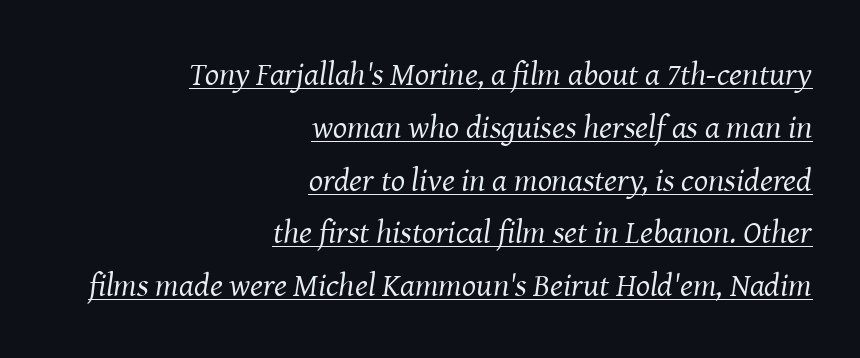
Q: Is the text bold? A: No.
Q: Is the text italic (slanted)? A: Yes, it leans right by about 8 degrees.
Q: Is the typeface a serif or a sans-serif typeface? A: Serif.
Q: Is the text underlined? A: Yes.
Q: How is the paragraph aligned? A: Right-aligned.
Q: Is the spacing between letters normal or unusually wide? A: Normal.
Q: Is the spacing between lines tight, normal or loose? A: Normal.
Q: Width (condensed, normal, or wide)? A: Normal.
Q: Stroke contrast? A: Medium.
Q: x-height? A: Medium.
Q: Monospaced? A: No.
